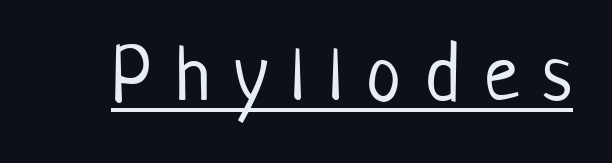
Q: Is the text bold? A: No.
Q: Is the text italic (slanted)? A: No, it is upright.
Q: Is the typeface a serif or a sans-serif typeface? A: Sans-serif.
Q: Is the text underlined? A: Yes.
Q: Is the spacing between letters normal or unusually wide? A: Unusually wide.
Q: Width (condensed, normal, or wide)? A: Condensed.
Q: Stroke contrast? A: Low.
Q: x-height? A: Medium.
Q: Monospaced? A: No.
